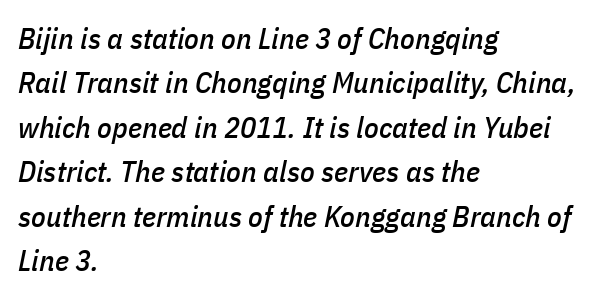
{"italic": "yes", "lean": "right", "slant_degrees": 11, "width": "condensed", "stroke_contrast": "low", "x_height": "medium", "monospaced": "no", "underline": "no", "align": "left", "line_spacing": "normal", "line_spacing_ratio": 1.48, "letter_spacing": "normal", "letter_spacing_em": 0.0, "glyph_px": 30}
